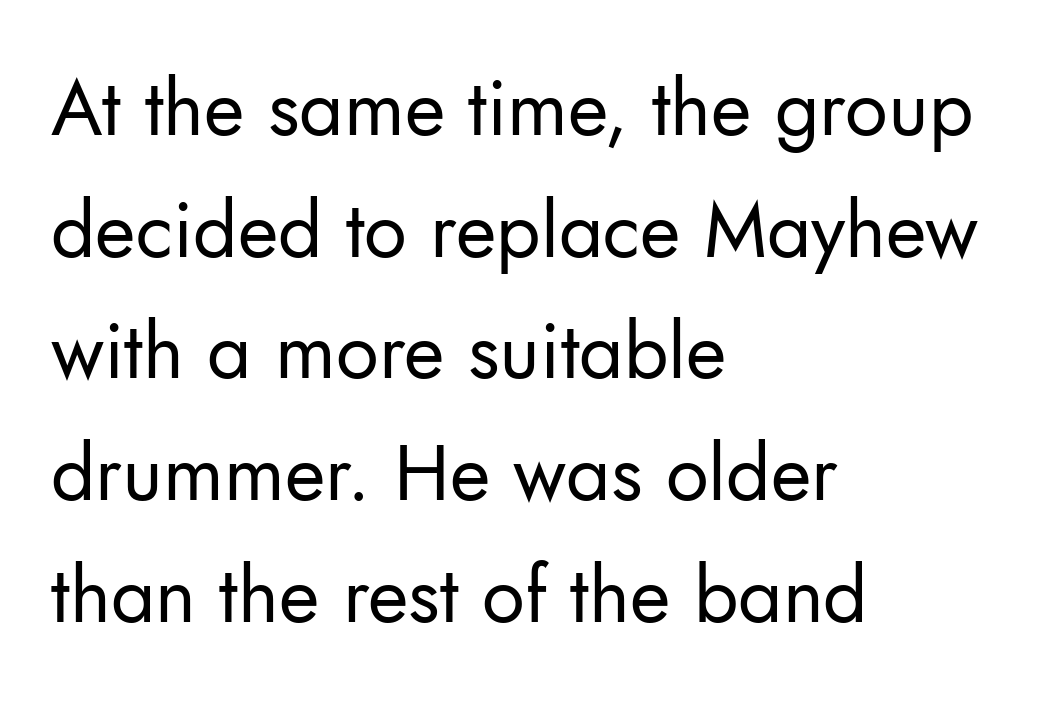
The image shows 78 px regular-weight sans-serif type, upright; set left-aligned, normal line spacing (1.56x), normal letter spacing, not underlined; low stroke contrast and a small x-height.
